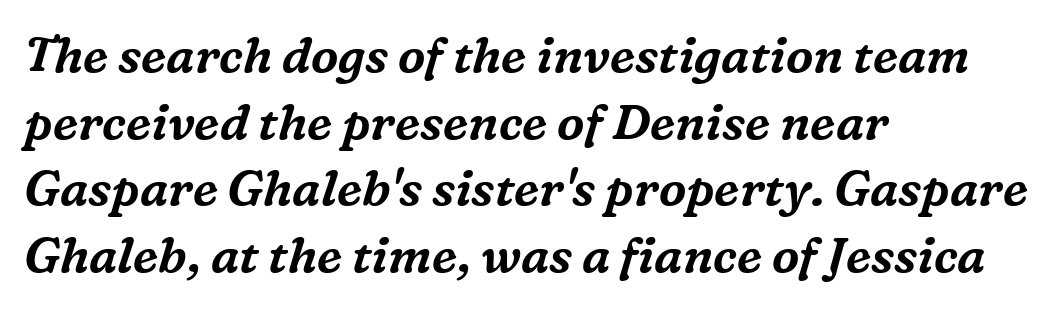
The image shows 49 px serif type, italic (leaning right); set left-aligned, normal line spacing (1.36x), normal letter spacing, not underlined; medium stroke contrast and a medium x-height.
